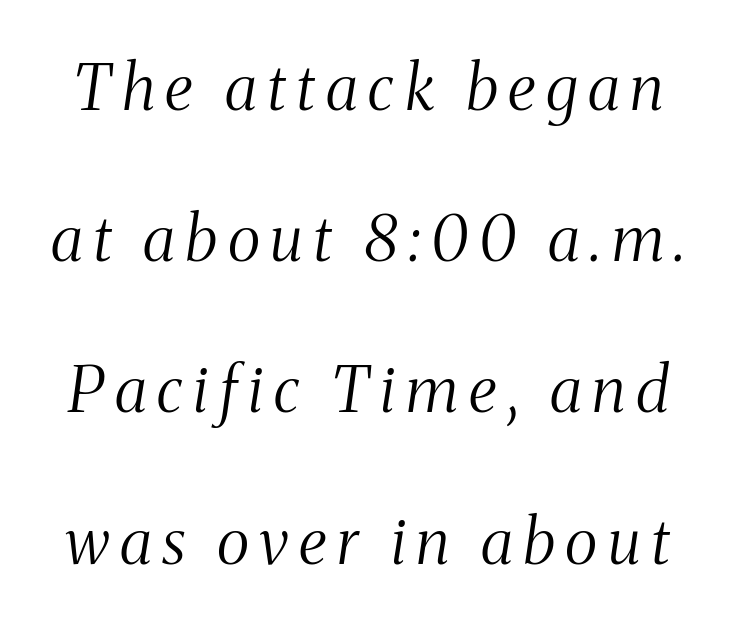
Q: Is the text bold? A: No.
Q: Is the text italic (slanted)? A: Yes, it leans right by about 8 degrees.
Q: Is the typeface a serif or a sans-serif typeface? A: Serif.
Q: Is the text underlined? A: No.
Q: Is the spacing between lines tight, normal or loose? A: Loose.
Q: Width (condensed, normal, or wide)? A: Condensed.
Q: Stroke contrast? A: Medium.
Q: x-height? A: Medium.
Q: Monospaced? A: No.
